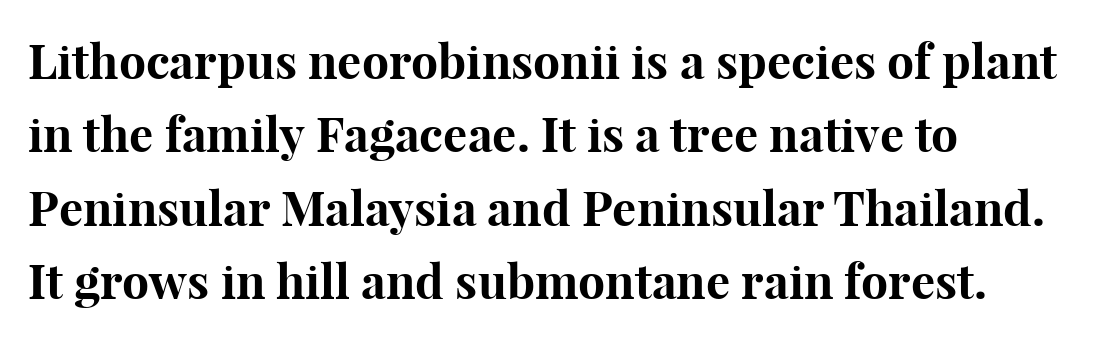
Character widths vary here, with narrow letters taking less room than wide ones. Caption: bold face, heavy strokes. Observe the serifs anchoring each vertical stroke in this sample. This rendering leaves character spacing at its baseline value. Leading matches the norm, producing a regular column.
